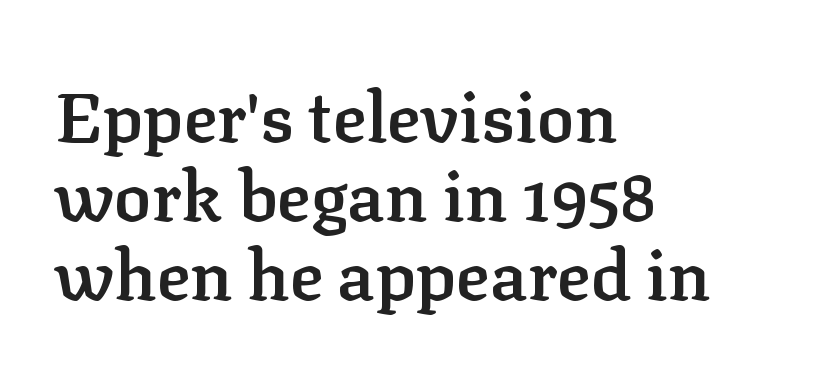
Q: Is the text bold? A: Semi-bold.
Q: Is the text italic (slanted)? A: No, it is upright.
Q: Is the typeface a serif or a sans-serif typeface? A: Serif.
Q: Is the text underlined? A: No.
Q: How is the paragraph aligned? A: Left-aligned.
Q: Is the spacing between letters normal or unusually wide? A: Normal.
Q: Is the spacing between lines tight, normal or loose? A: Tight.
Q: Width (condensed, normal, or wide)? A: Normal.
Q: Stroke contrast? A: Low.
Q: x-height? A: Medium.
Q: Monospaced? A: No.
